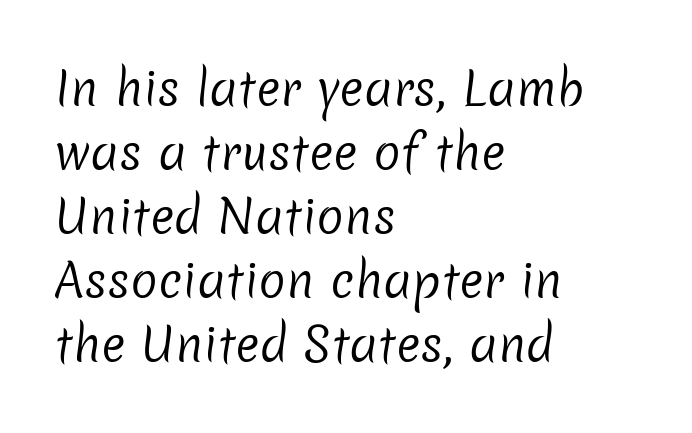
The image shows 46 px regular-weight sans-serif type; set left-aligned, normal line spacing (1.39x), normal letter spacing, not underlined; low stroke contrast and a medium x-height.
